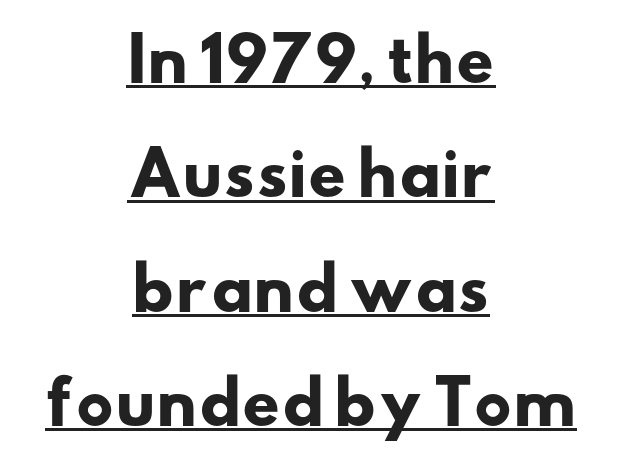
{"serif": "no", "bold": "yes", "weight": "heavy", "width": "wide", "stroke_contrast": "low", "x_height": "small", "monospaced": "no", "underline": "yes", "align": "center", "line_spacing": "loose", "line_spacing_ratio": 1.94, "letter_spacing": "normal", "letter_spacing_em": 0.0, "glyph_px": 59}
